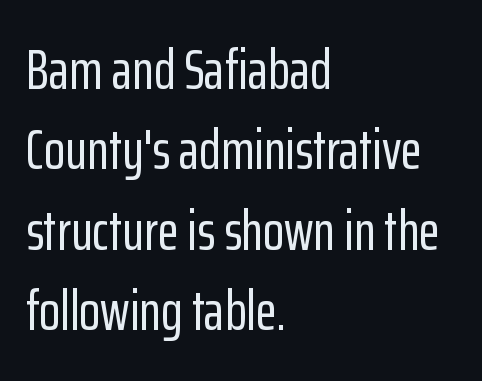
Q: Is the text italic (slanted)? A: No, it is upright.
Q: Is the typeface a serif or a sans-serif typeface? A: Sans-serif.
Q: Is the text underlined? A: No.
Q: How is the paragraph aligned? A: Left-aligned.
Q: Is the spacing between letters normal or unusually wide? A: Normal.
Q: Is the spacing between lines tight, normal or loose? A: Normal.
Q: Width (condensed, normal, or wide)? A: Condensed.
Q: Stroke contrast? A: Low.
Q: x-height? A: Medium.
Q: Monospaced? A: No.
